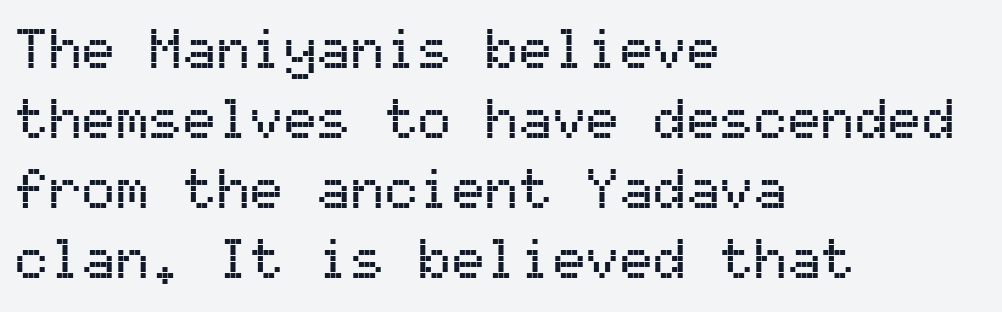
A clean baseline with only descenders dipping below it. The lines sit at an ordinary, default distance from one another. Monospaced: the letters line up in strict vertical columns. This sample is left-justified, so line endings fall wherever the words run out.
